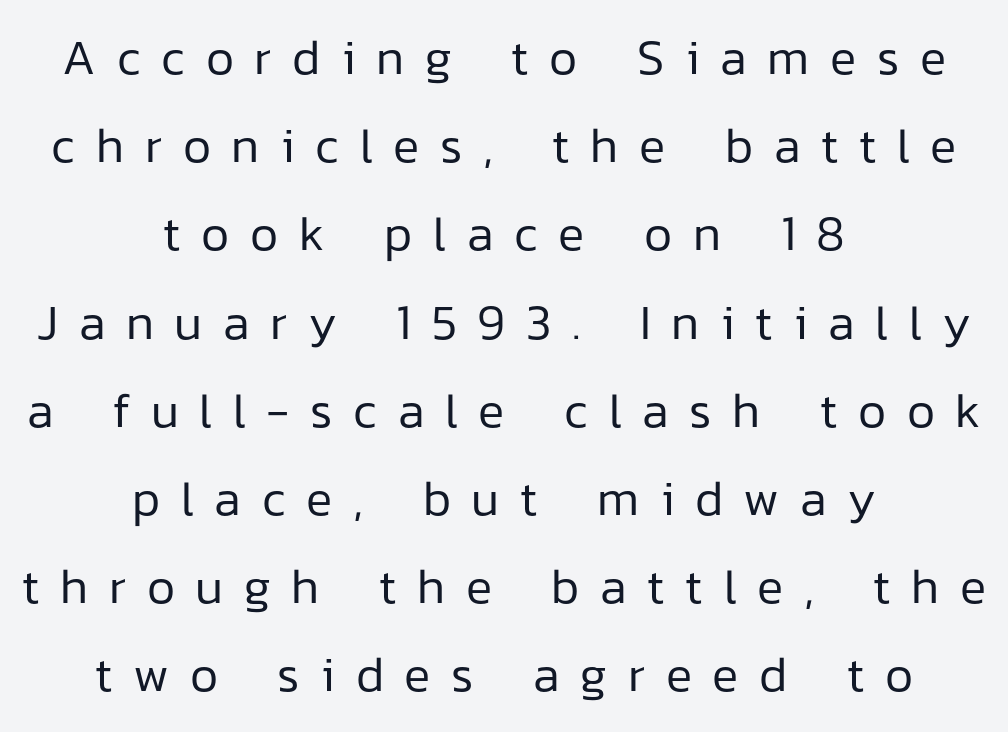
The image shows 49 px regular-weight sans-serif type, upright; set centered, line spacing 1.8x, unusually wide letter spacing (+0.42 em), not underlined; low stroke contrast and a medium x-height.
